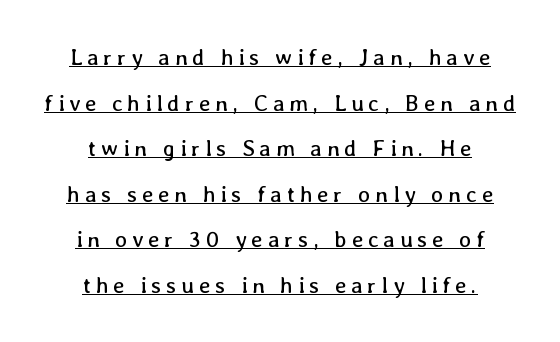
The image shows 23 px text type, upright; set centered, loose line spacing (1.98x), unusually wide letter spacing (+0.2 em), underlined.
